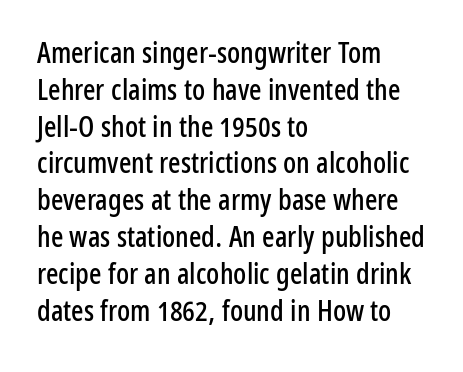
The image shows 29 px condensed sans-serif type, upright; set left-aligned, normal line spacing (1.27x), normal letter spacing, not underlined; low stroke contrast and a medium x-height.
